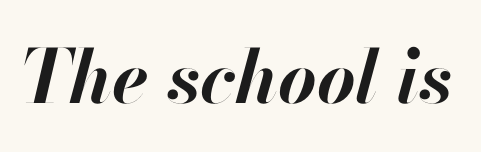
The image shows 74 px bold type, italic (leaning right); set normal letter spacing, not underlined; high stroke contrast and a small x-height.
